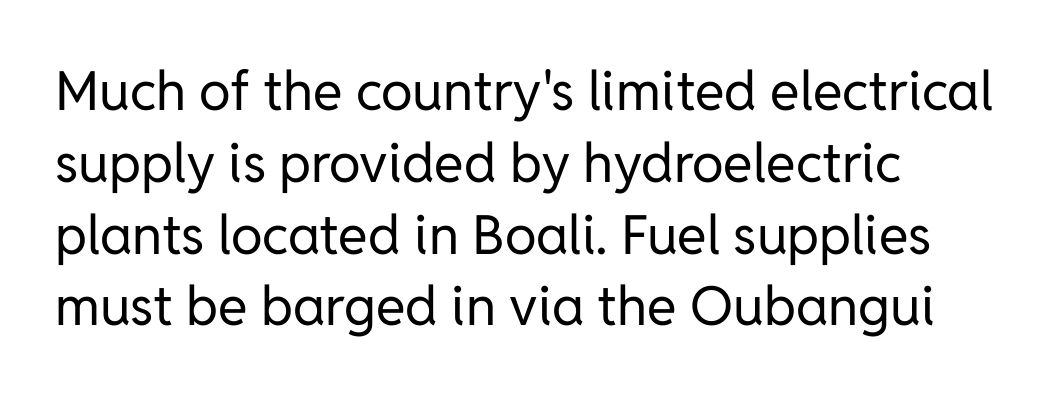
The image shows 54 px regular-weight sans-serif type, upright; set left-aligned, normal line spacing (1.33x), normal letter spacing, not underlined; low stroke contrast and a medium x-height.
